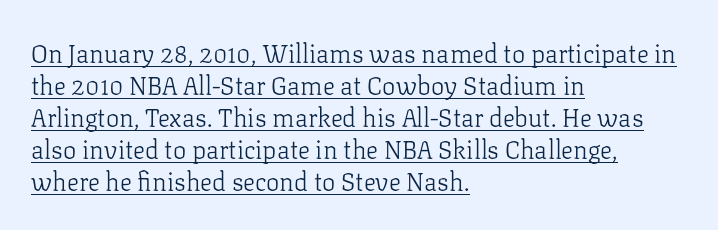
The image shows 25 px text type, upright; set left-aligned, normal line spacing (1.28x), normal letter spacing, underlined.
